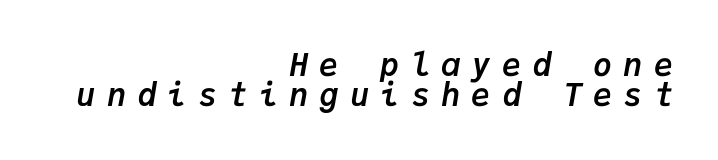
Q: Is the text bold? A: Yes.
Q: Is the text italic (slanted)? A: Yes, it leans right by about 9 degrees.
Q: Is the text underlined? A: No.
Q: How is the paragraph aligned? A: Right-aligned.
Q: Is the spacing between letters normal or unusually wide? A: Unusually wide.
Q: Is the spacing between lines tight, normal or loose? A: Tight.
Q: Width (condensed, normal, or wide)? A: Normal.
Q: Stroke contrast? A: Low.
Q: x-height? A: Medium.
Q: Monospaced? A: Yes.
